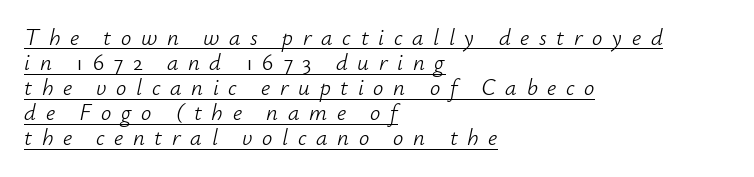
{"italic": "yes", "lean": "right", "slant_degrees": 12, "bold": "no", "underline": "yes", "align": "left", "line_spacing": "tight", "line_spacing_ratio": 1.09, "letter_spacing": "wide", "letter_spacing_em": 0.42, "glyph_px": 23}
